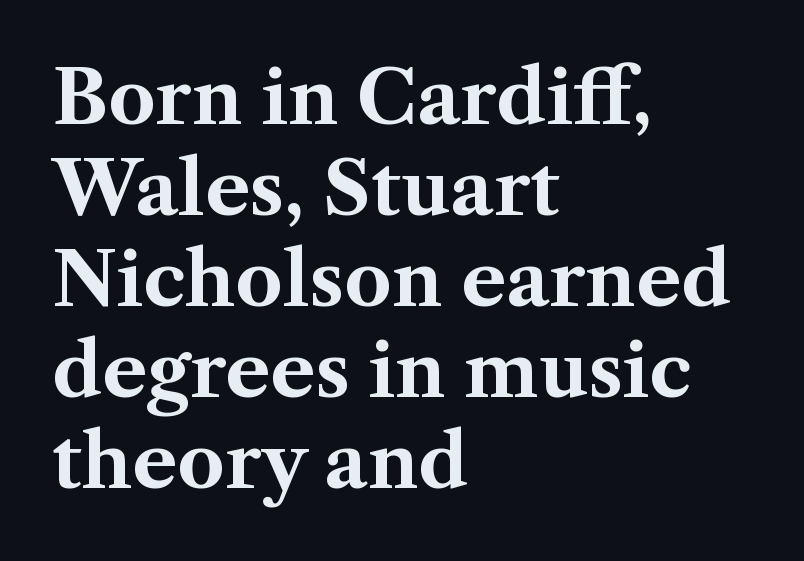
{"serif": "yes", "italic": "no", "bold": "yes", "weight": "bold", "width": "normal", "stroke_contrast": "medium", "x_height": "medium", "monospaced": "no", "underline": "no", "align": "left", "line_spacing_ratio": 1.23, "letter_spacing": "normal", "letter_spacing_em": 0.0, "glyph_px": 74}
